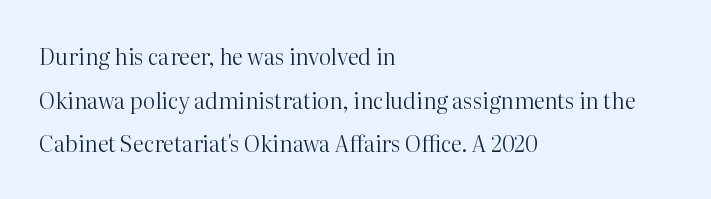
Caption: face not bold, strokes unweighted. The face used here is rendered with its standard letterfit. Characters remain perfectly vertical along every line. Quick note: underline off. Which margin do the lines hug? The left one — the right edge is uneven. Each new line begins a long way beneath the previous one.
